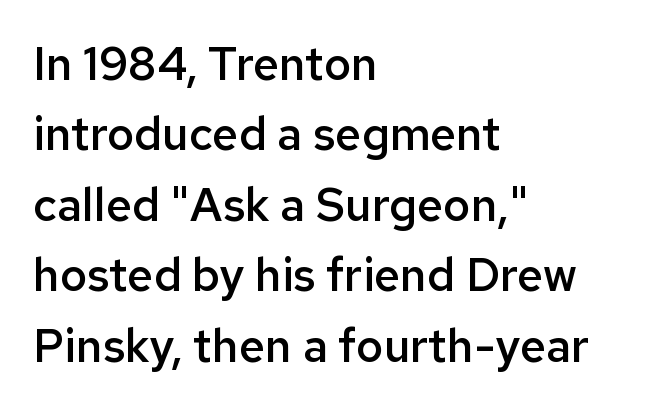
The image shows 46 px semibold sans-serif type, upright; set left-aligned, normal line spacing (1.53x), normal letter spacing, not underlined; low stroke contrast and a medium x-height.
